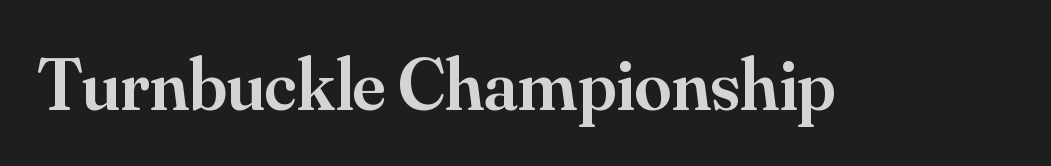
The image shows 74 px semibold serif type, upright; set normal letter spacing, not underlined; medium stroke contrast and a small x-height.
